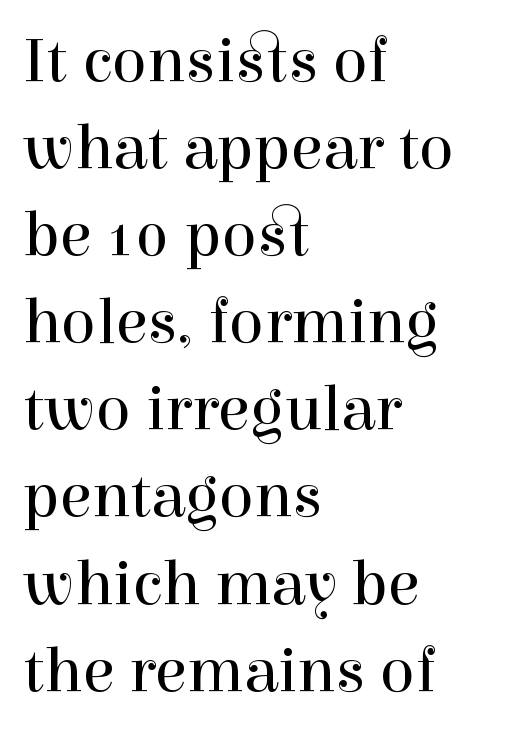
{"serif": "yes", "italic": "no", "bold": "no", "weight": "regular", "width": "normal", "x_height": "medium", "monospaced": "no", "underline": "no", "align": "left", "line_spacing": "normal", "line_spacing_ratio": 1.34, "letter_spacing": "normal", "letter_spacing_em": 0.0, "glyph_px": 65}
